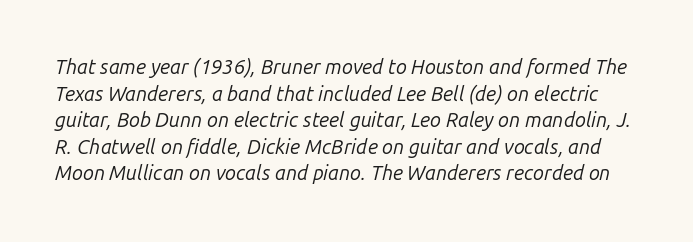
Q: Is the text bold? A: No.
Q: Is the text italic (slanted)? A: Yes, it leans right by about 14 degrees.
Q: Is the text underlined? A: No.
Q: Is the spacing between letters normal or unusually wide? A: Normal.
Q: Is the spacing between lines tight, normal or loose? A: Normal.
